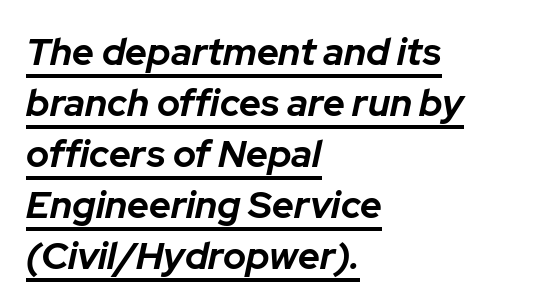
Q: Is the text bold? A: Yes.
Q: Is the text italic (slanted)? A: Yes, it leans right by about 12 degrees.
Q: Is the text underlined? A: Yes.
Q: How is the paragraph aligned? A: Left-aligned.
Q: Is the spacing between letters normal or unusually wide? A: Normal.
Q: Is the spacing between lines tight, normal or loose? A: Normal.
Q: Width (condensed, normal, or wide)? A: Normal.
Q: Stroke contrast? A: Low.
Q: x-height? A: Medium.
Q: Monospaced? A: No.
